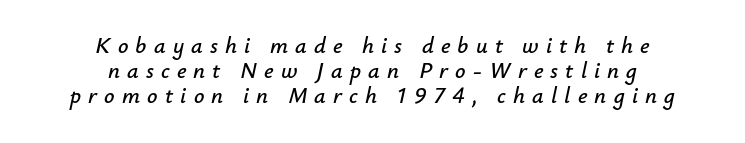
Regarding leading, the lines here are crowded together. The letters are spread apart with noticeably loose tracking. This rendering uses center alignment, leaving both contours irregular but symmetric. Anything drawn beneath the words? Only blank space. Quick note: italic.
